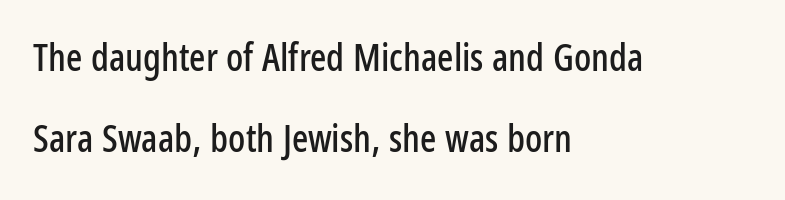
{"serif": "no", "italic": "no", "width": "condensed", "stroke_contrast": "low", "x_height": "medium", "monospaced": "no", "underline": "no", "align": "left", "line_spacing": "loose", "line_spacing_ratio": 2.12, "letter_spacing": "normal", "letter_spacing_em": 0.0, "glyph_px": 38}
